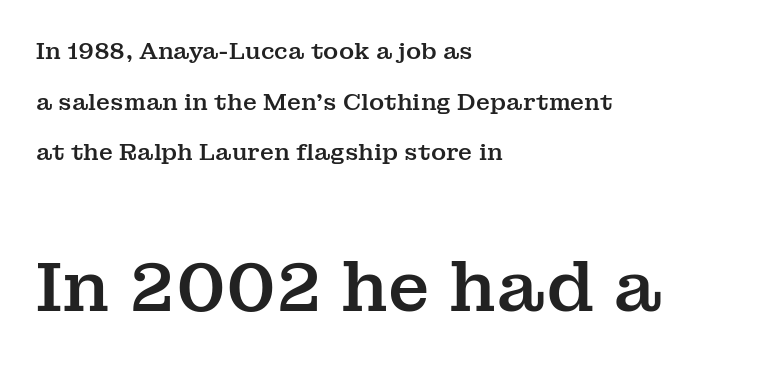
Q: Is the text italic (slanted)? A: No, it is upright.
Q: Is the typeface a serif or a sans-serif typeface? A: Serif.
Q: Is the text underlined? A: No.
Q: How is the paragraph aligned? A: Left-aligned.
Q: Is the spacing between letters normal or unusually wide? A: Normal.
Q: Is the spacing between lines tight, normal or loose? A: Loose.
Q: Which block of text is set in a larger size, the first (top) or the second (bottom)? A: The second (bottom) one.
Q: Width (condensed, normal, or wide)? A: Normal.
Q: Stroke contrast? A: Medium.
Q: x-height? A: Medium.
Q: Monospaced? A: No.
